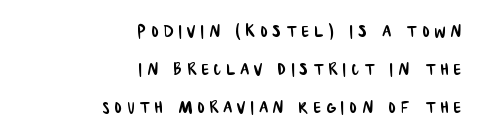
You could only call the tracking loose — the letters float apart. Visually the block forms a straight wall on the right and a jagged coastline on the left. The strip under each line holds only bare page.
